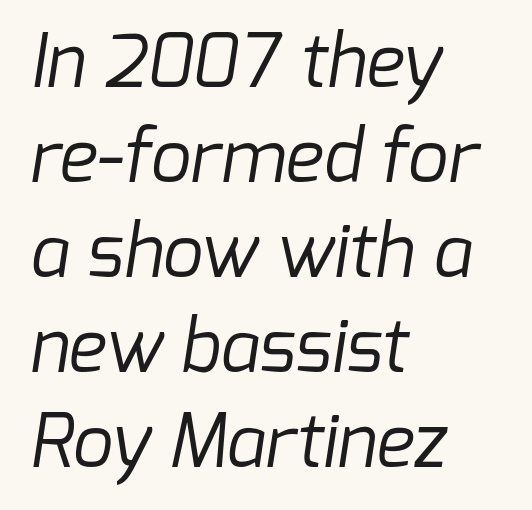
{"serif": "no", "bold": "no", "weight": "regular", "width": "normal", "stroke_contrast": "low", "x_height": "medium", "monospaced": "no", "underline": "no", "align": "left", "line_spacing": "normal", "line_spacing_ratio": 1.32, "letter_spacing": "normal", "letter_spacing_em": 0.0, "glyph_px": 72}
